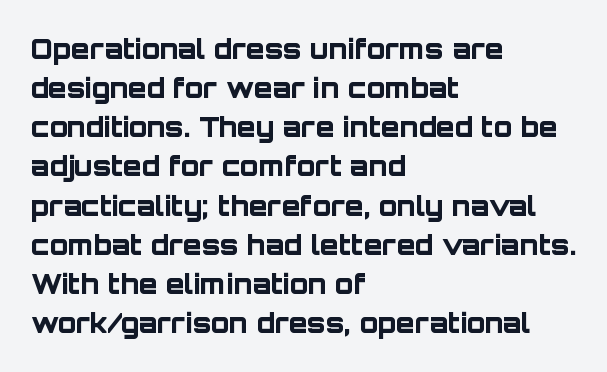
{"italic": "no", "bold": "yes", "underline": "no", "align": "left", "line_spacing": "normal", "line_spacing_ratio": 1.45, "letter_spacing": "normal", "letter_spacing_em": 0.0, "glyph_px": 27}
